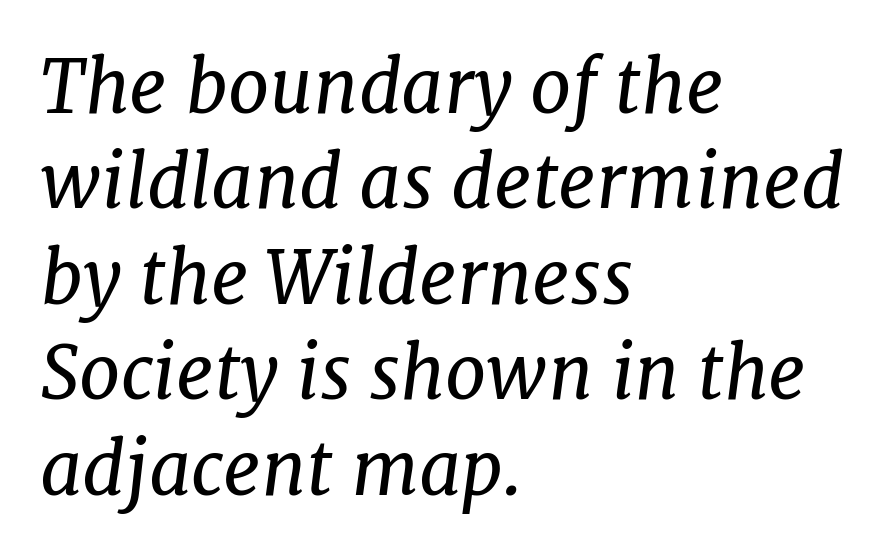
Q: Is the text bold? A: No.
Q: Is the text italic (slanted)? A: Yes, it leans right by about 7 degrees.
Q: Is the typeface a serif or a sans-serif typeface? A: Serif.
Q: Is the text underlined? A: No.
Q: How is the paragraph aligned? A: Left-aligned.
Q: Is the spacing between letters normal or unusually wide? A: Normal.
Q: Is the spacing between lines tight, normal or loose? A: Normal.
Q: Width (condensed, normal, or wide)? A: Normal.
Q: Stroke contrast? A: Low.
Q: x-height? A: Medium.
Q: Monospaced? A: No.
